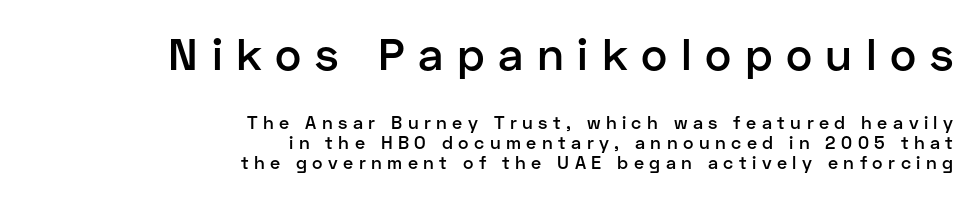
The image shows 45 px semibold sans-serif type, upright; set right-aligned, tight line spacing (1.11x), unusually wide letter spacing (+0.3 em), not underlined; the first (top) block is 2.5x larger; low stroke contrast and a medium x-height.
